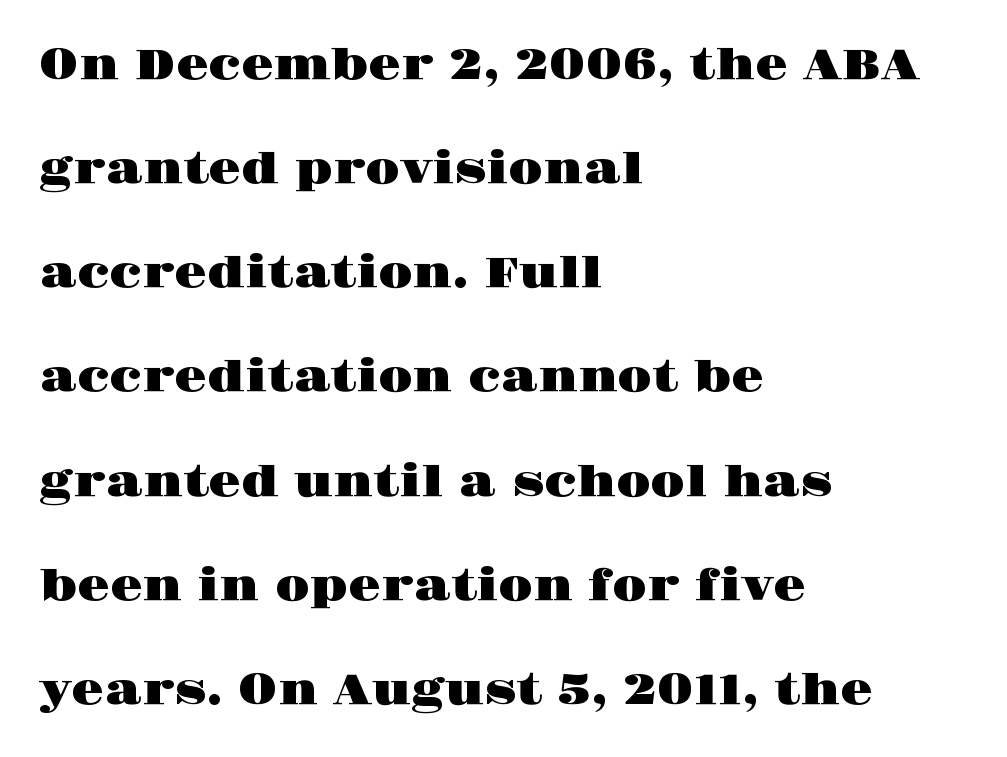
Regarding serifs, this sample has them. The zone under the glyphs is completely vacant. The lettering stays uniformly vertical, giving the passage a roman look. The tracking reads as untouched default to a designer's eye. Spacing verdict: proportional, widths tailored to each character.
